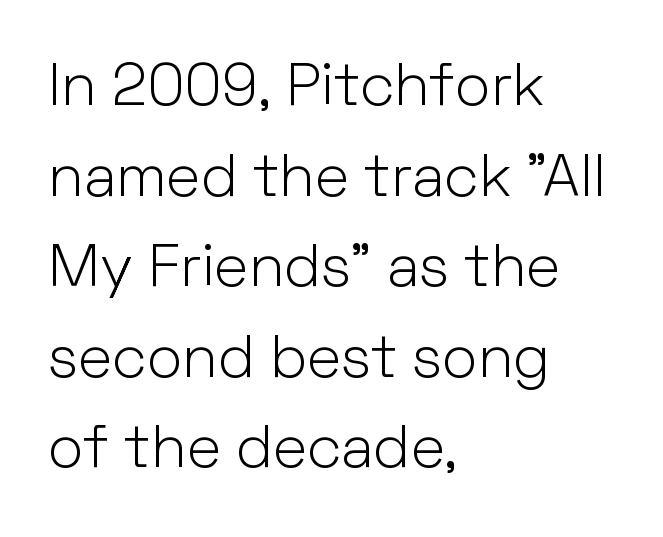
Q: Is the text bold? A: No.
Q: Is the text italic (slanted)? A: No, it is upright.
Q: Is the typeface a serif or a sans-serif typeface? A: Sans-serif.
Q: Is the text underlined? A: No.
Q: How is the paragraph aligned? A: Left-aligned.
Q: Is the spacing between letters normal or unusually wide? A: Normal.
Q: Is the spacing between lines tight, normal or loose? A: Normal.
Q: Width (condensed, normal, or wide)? A: Normal.
Q: Stroke contrast? A: Low.
Q: x-height? A: Medium.
Q: Monospaced? A: No.
